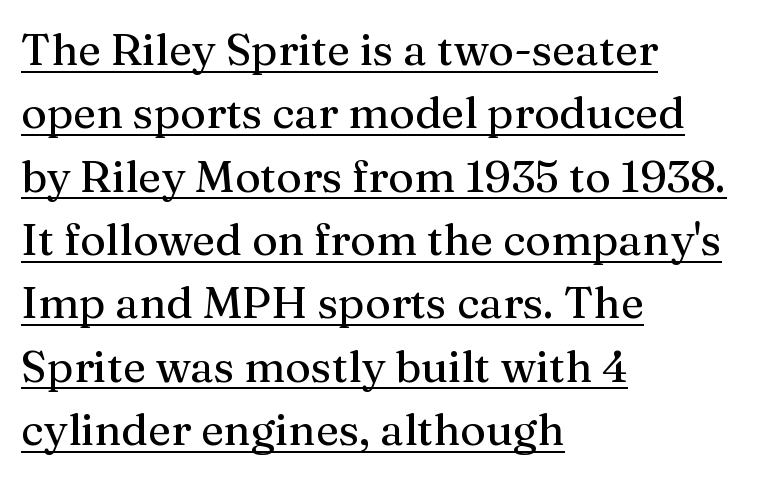
{"serif": "yes", "italic": "no", "width": "normal", "stroke_contrast": "medium", "x_height": "medium", "monospaced": "no", "underline": "yes", "align": "left", "line_spacing": "normal", "line_spacing_ratio": 1.44, "letter_spacing": "normal", "letter_spacing_em": 0.0, "glyph_px": 44}
